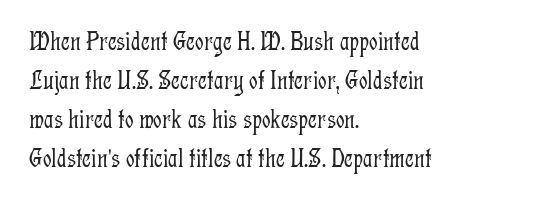
The image shows 27 px text type, upright; set left-aligned, normal line spacing (1.45x), normal letter spacing, not underlined.
